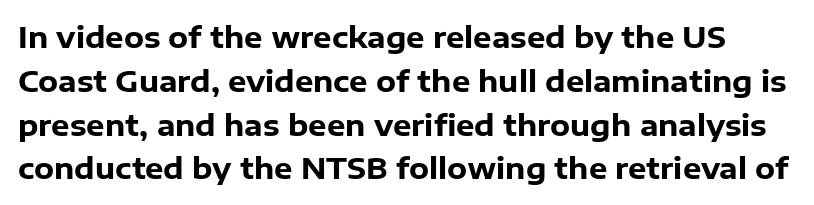
The image shows 29 px heavy sans-serif type, upright; set normal line spacing (1.51x), normal letter spacing, not underlined; low stroke contrast and a medium x-height.
